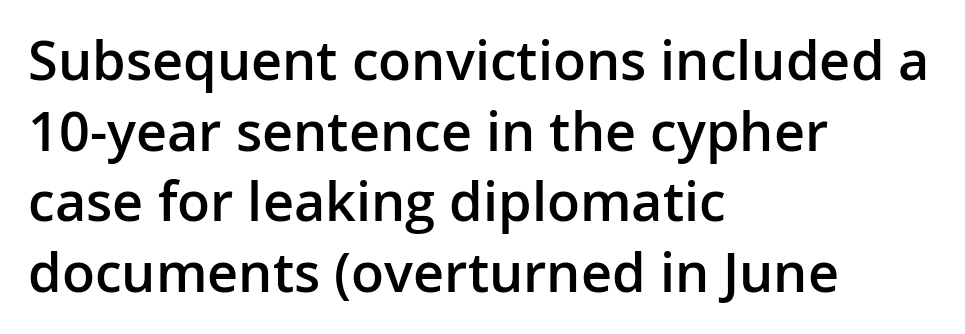
The image shows 54 px semibold sans-serif type, upright; set left-aligned, normal line spacing (1.31x), normal letter spacing, not underlined; low stroke contrast and a medium x-height.
